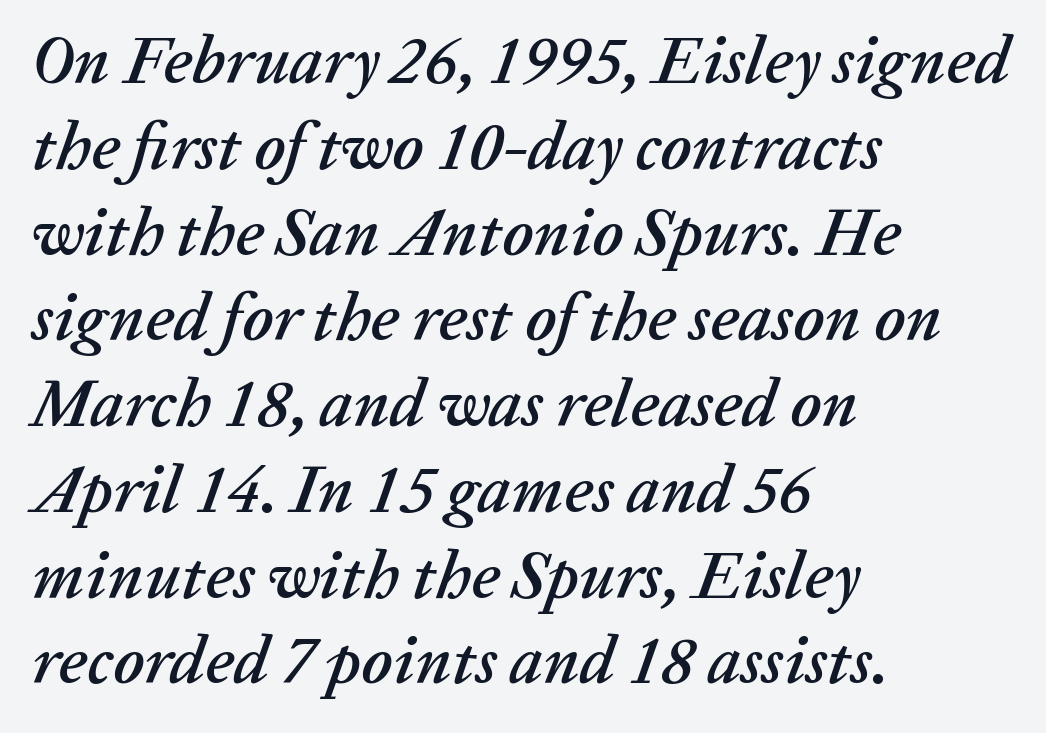
The image shows 67 px text type, italic (leaning right); set left-aligned, normal line spacing (1.28x), normal letter spacing, not underlined; low stroke contrast and a medium x-height.
